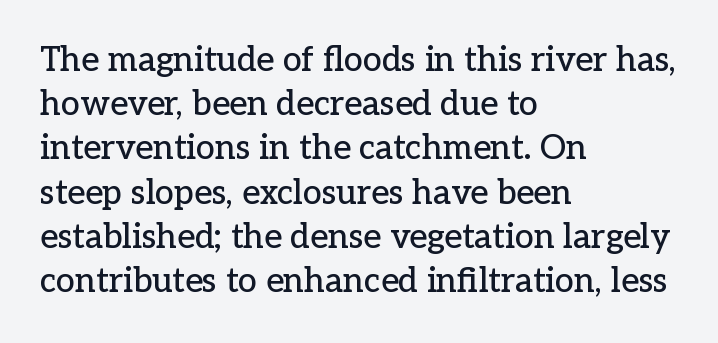
Q: Is the text italic (slanted)? A: No, it is upright.
Q: Is the typeface a serif or a sans-serif typeface? A: Serif.
Q: Is the text underlined? A: No.
Q: How is the paragraph aligned? A: Left-aligned.
Q: Is the spacing between letters normal or unusually wide? A: Normal.
Q: Is the spacing between lines tight, normal or loose? A: Normal.
Q: Width (condensed, normal, or wide)? A: Normal.
Q: Stroke contrast? A: Low.
Q: x-height? A: Medium.
Q: Monospaced? A: No.
